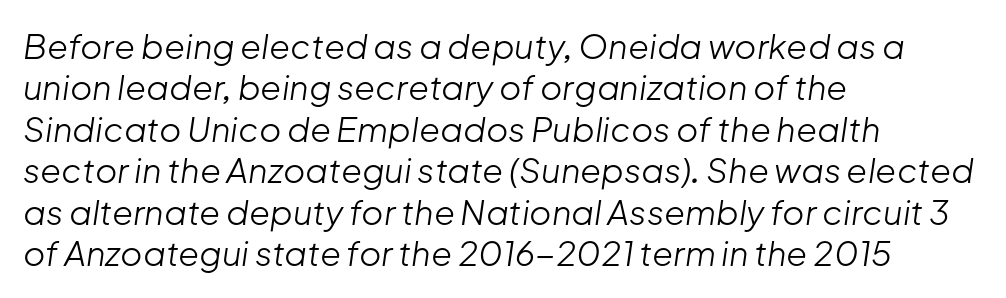
The image shows 34 px light type, italic (leaning right); set left-aligned, line spacing 1.22x, normal letter spacing, not underlined; low stroke contrast and a medium x-height.
